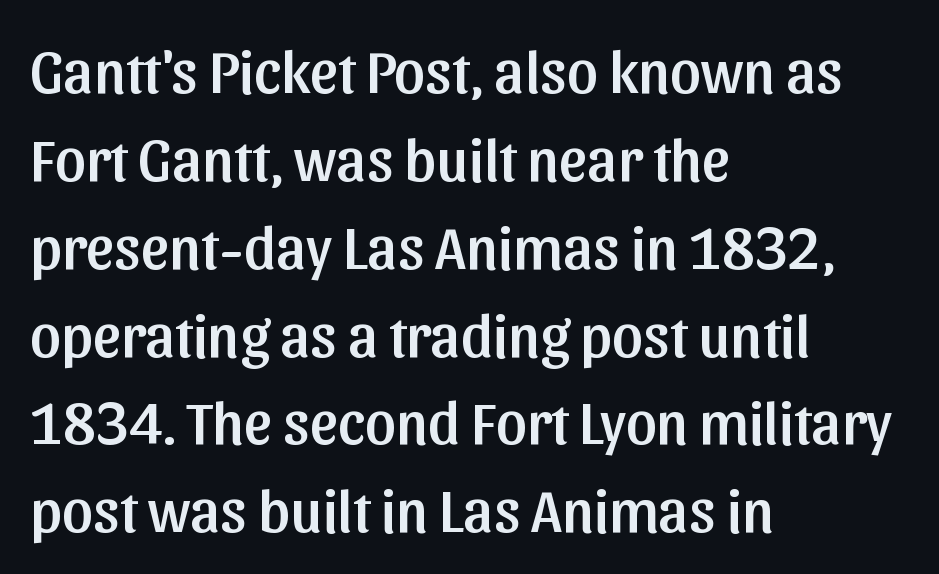
The image shows 61 px sans-serif type, upright; set left-aligned, normal line spacing (1.44x), normal letter spacing, not underlined; low stroke contrast and a medium x-height.
